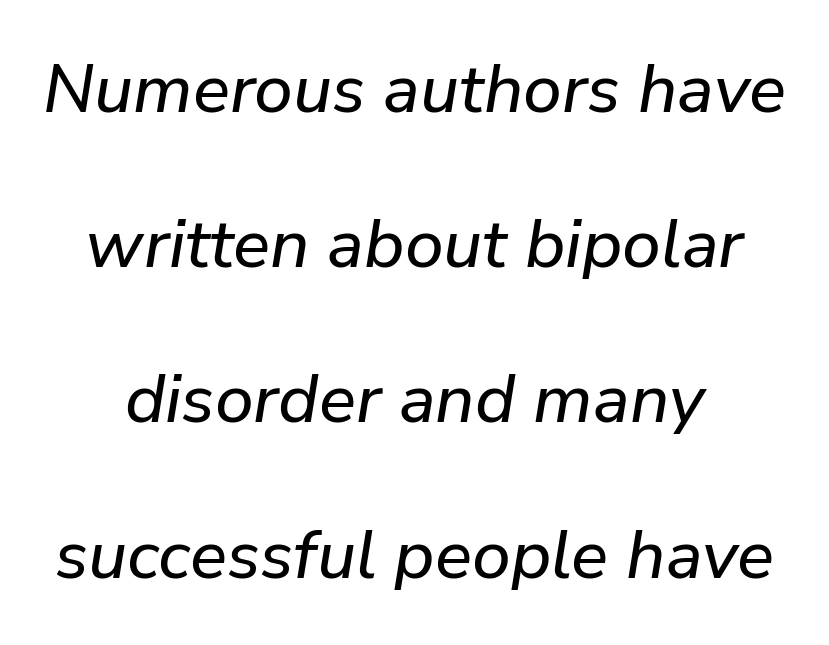
Descenders hang freely into open space. Visually the block forms a symmetrical silhouette, jagged on both flanks. The rendering uses natural spacing where letterforms have individual widths. Characters are canted at an angle relative to the baseline's perpendicular.
